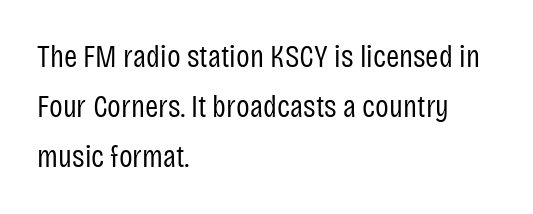
The image shows 32 px regular-weight, condensed sans-serif type, upright; set left-aligned, normal line spacing (1.57x), normal letter spacing, not underlined; low stroke contrast and a large x-height.
